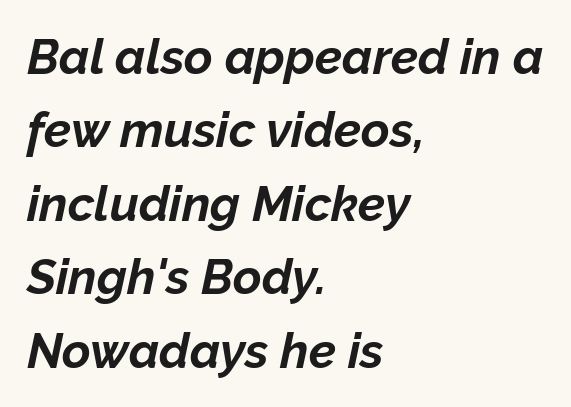
Its strokes are broad and dark, the hallmark of bold type. Rendered with sloped, italic letterforms. This sample keeps an unexceptional amount of space between lines. Leftover space on each line is placed entirely after the last word. The foot of each line stays bare and open. The passage shown is typed in a proportional face where columns would drift.
